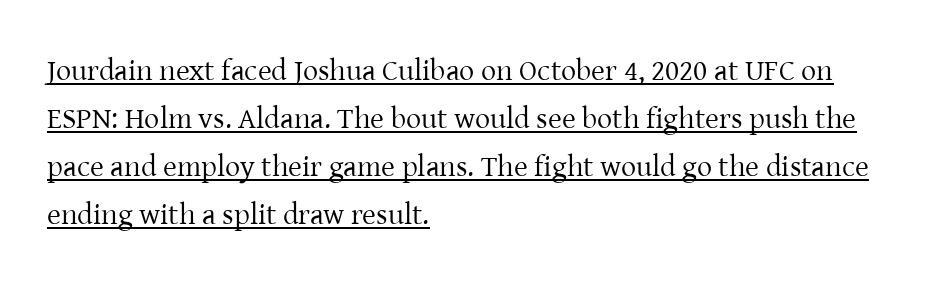
Compared with typical paragraphs, the rows here are spaced about the same. Note the varied advance widths — an 'i' is clearly narrower than an 'm'. Letterform terminals end in serifs throughout the passage. Caption: standard tracking, unaltered. A student would call this left alignment; a typographer would say flush left, rag right. Is the type heavy? It reads as light-to-regular instead.
